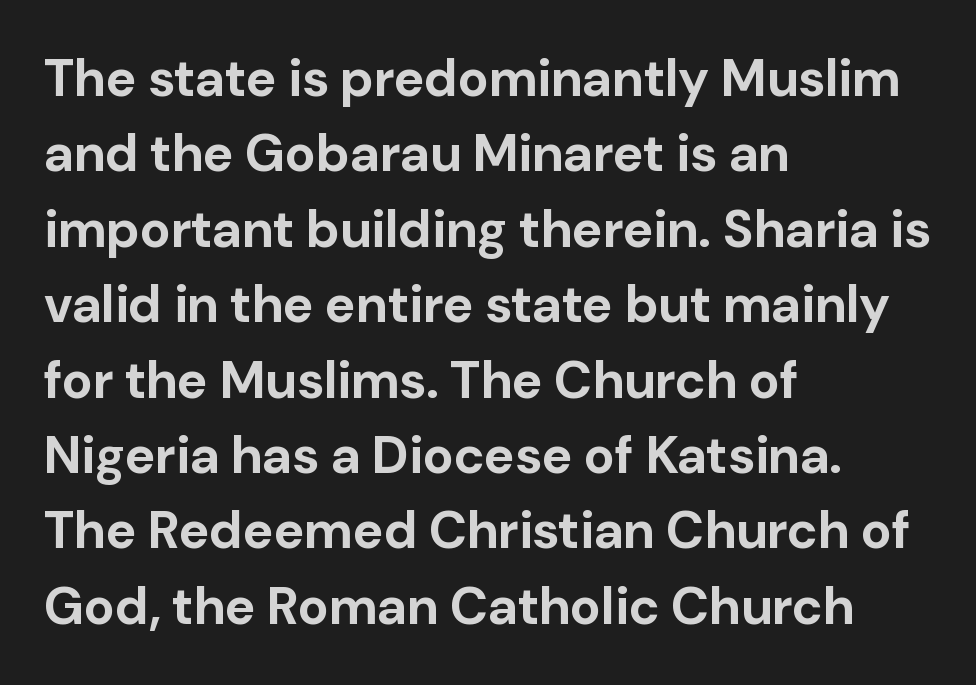
The lines are quadded left. Varying glyph widths throughout — classic text-font behaviour. Is the letter spacing exaggerated? No — it looks like the ordinary default. Notice how the stems are strictly vertical — no italics here.
